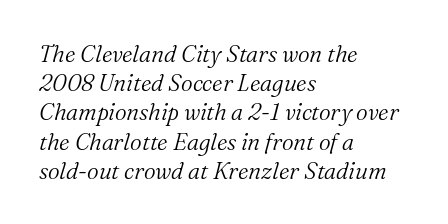
{"italic": "yes", "lean": "right", "slant_degrees": 16, "bold": "no", "underline": "no", "align": "left", "line_spacing": "normal", "line_spacing_ratio": 1.27, "letter_spacing": "normal", "letter_spacing_em": 0.0, "glyph_px": 23}
